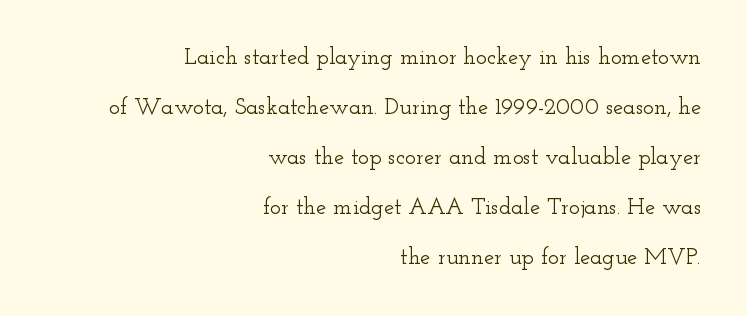
Q: Is the text italic (slanted)? A: No, it is upright.
Q: Is the text underlined? A: No.
Q: How is the paragraph aligned? A: Right-aligned.
Q: Is the spacing between letters normal or unusually wide? A: Normal.
Q: Is the spacing between lines tight, normal or loose? A: Loose.
